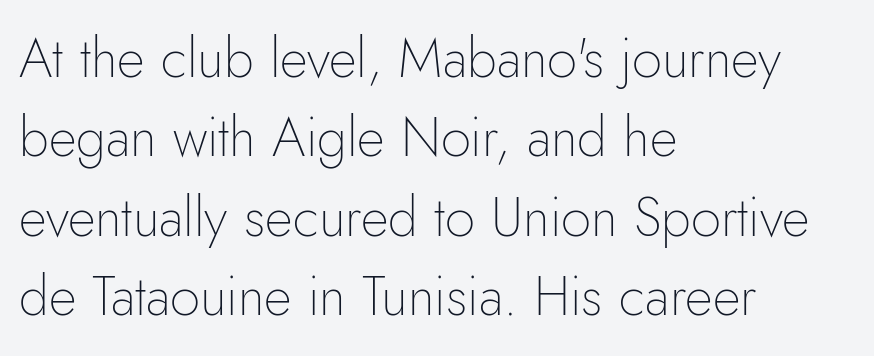
Here the glyphs are tracked normally, forming tight word shapes. The glyphs are unaccompanied by any horizontal stroke below them. Weight: not bold — regular or lighter. Do the characters align in a grid? No, the font is proportional. Horizontal alignment here is leftward, the default for most running prose.
